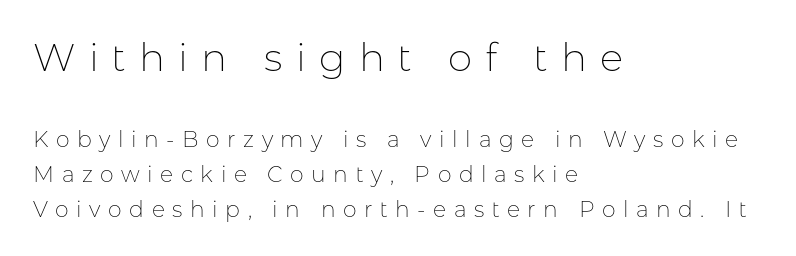
The image shows 39 px thin sans-serif type, upright; set left-aligned, normal line spacing (1.57x), unusually wide letter spacing (+0.34 em), not underlined; the first (top) block is 1.77x larger; low stroke contrast and a medium x-height.
